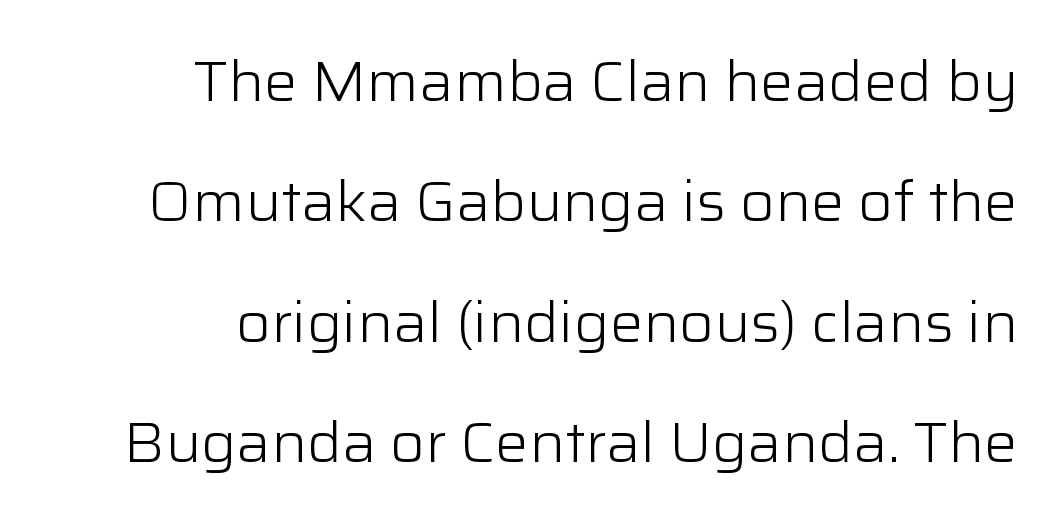
Q: Is the text bold? A: No.
Q: Is the text italic (slanted)? A: No, it is upright.
Q: Is the typeface a serif or a sans-serif typeface? A: Sans-serif.
Q: Is the text underlined? A: No.
Q: How is the paragraph aligned? A: Right-aligned.
Q: Is the spacing between letters normal or unusually wide? A: Normal.
Q: Is the spacing between lines tight, normal or loose? A: Loose.
Q: Width (condensed, normal, or wide)? A: Normal.
Q: Stroke contrast? A: Low.
Q: x-height? A: Medium.
Q: Monospaced? A: No.
